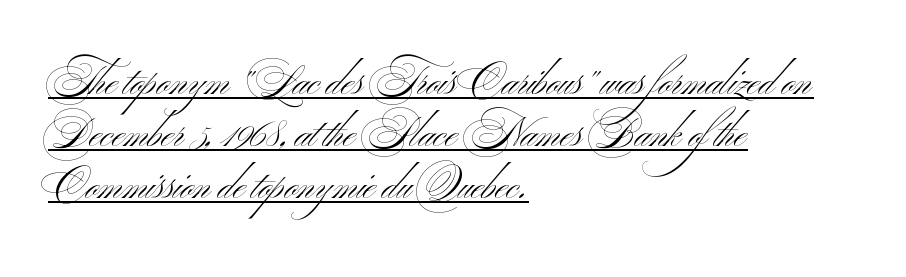
Tracking here is standard; glyphs follow each other at the usual distance. Every row of glyphs begins at an identical x-position on the left. Descenders here cross a horizontal rule under the line. Think of a printed novel: that variable character pitch is what you see here.
